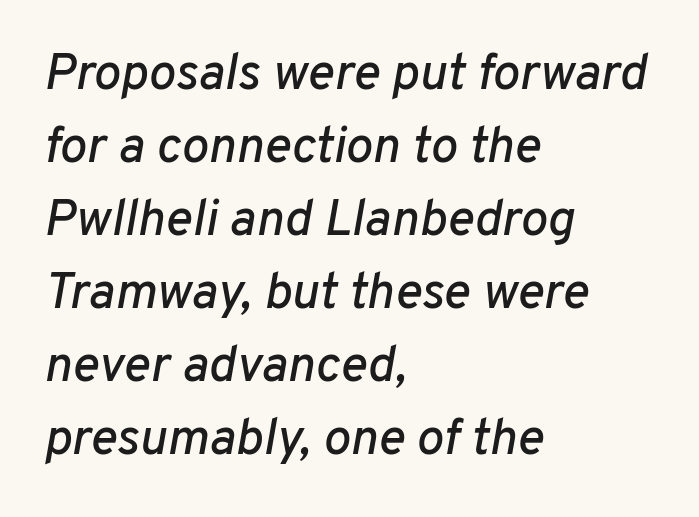
Here the glyphs are tracked normally, forming tight word shapes. The rendering uses natural spacing where letterforms have individual widths. The passage shown is not underscored anywhere. A student would call this left alignment; a typographer would say flush left, rag right.
